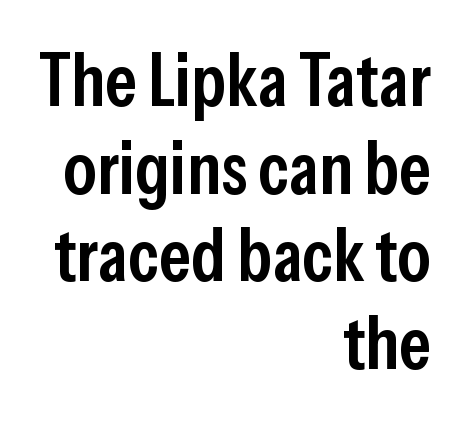
Caption: multi-line text, flush right, ragged left. Each letter's strokes conclude bluntly, with no projecting serifs. This is the regular roman posture of the typeface. Glance below the letters and you will spot only blank space. Caption: standard tracking, unaltered.
